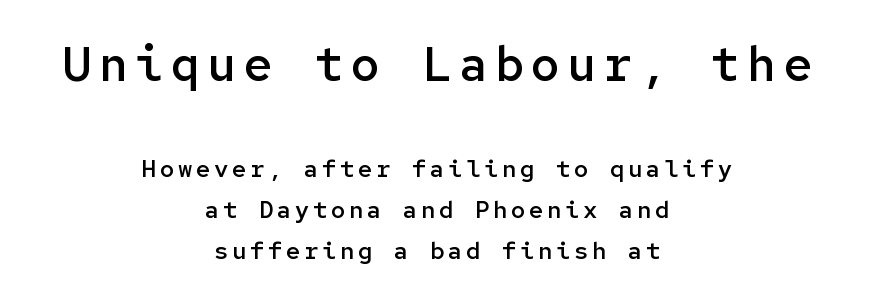
The image shows 48 px semibold sans-serif type, upright, monospaced; set centered, normal line spacing (1.7x), not underlined; the first (top) block is 2.0x larger; low stroke contrast and a medium x-height.
